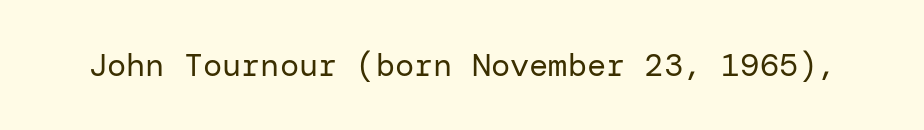
{"serif": "no", "italic": "no", "bold": "no", "weight": "regular", "width": "normal", "stroke_contrast": "low", "x_height": "medium", "underline": "no", "letter_spacing": "normal", "letter_spacing_em": 0.0, "glyph_px": 32}
